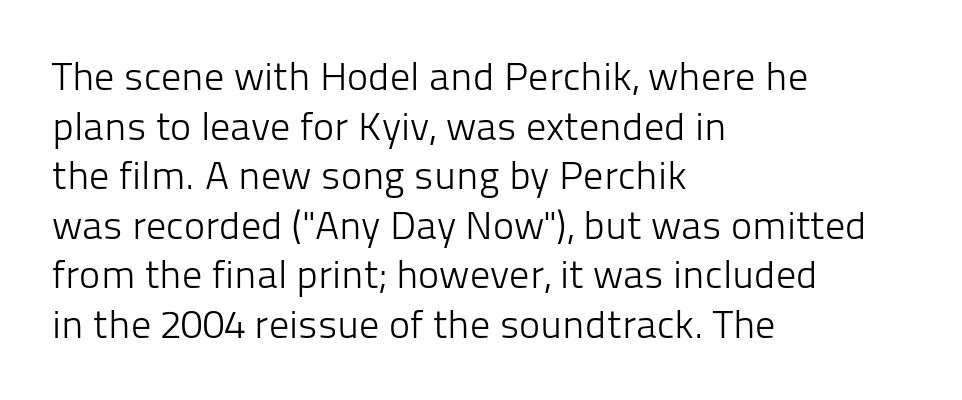
The image shows 40 px light sans-serif type, upright; set left-aligned, line spacing 1.24x, normal letter spacing, not underlined; low stroke contrast and a medium x-height.
